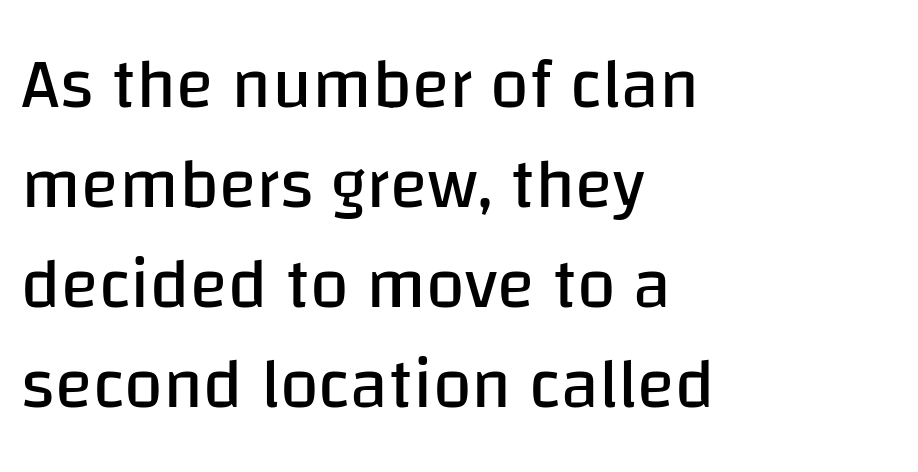
Nope, no serifs anywhere on these letters. Words appear dense and cohesive because spacing is normal. Leading matches the norm, producing a regular column. One-word summary of the alignment: left. A clean baseline with only descenders dipping below it.
